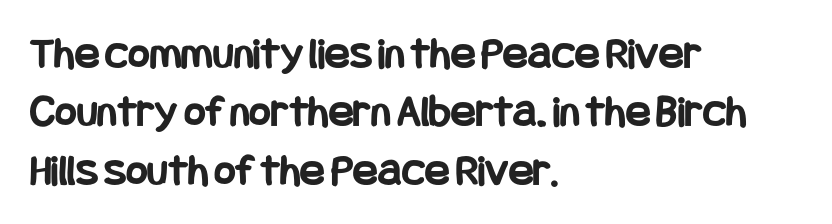
{"serif": "no", "italic": "no", "bold": "yes", "weight": "bold", "width": "condensed", "stroke_contrast": "low", "x_height": "large", "underline": "no", "align": "left", "line_spacing": "normal", "line_spacing_ratio": 1.27, "letter_spacing": "normal", "letter_spacing_em": 0.0, "glyph_px": 46}
